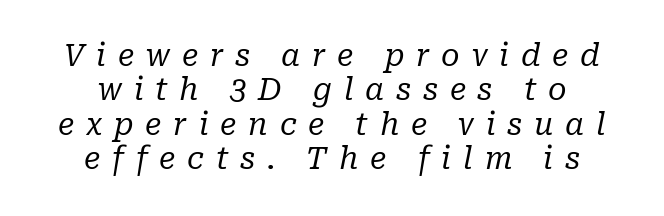
Plain, unruled lines of type. This rendering employs a face with finishing strokes, i.e., a serif. A typesetter would call this leading minimal, almost set solid. Letter spacing: wide.
